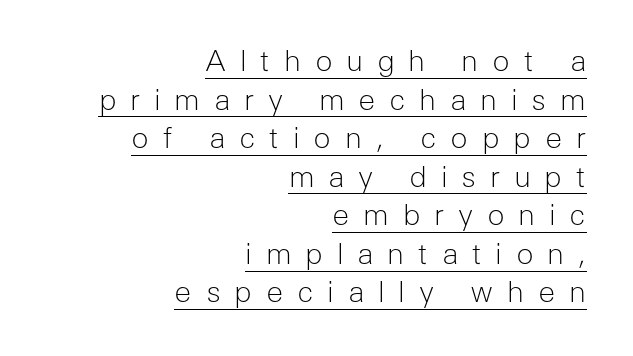
{"serif": "no", "italic": "no", "bold": "no", "weight": "light", "width": "normal", "stroke_contrast": "low", "x_height": "medium", "monospaced": "no", "underline": "yes", "align": "right", "line_spacing": "normal", "line_spacing_ratio": 1.33, "letter_spacing": "wide", "letter_spacing_em": 0.47, "glyph_px": 29}
